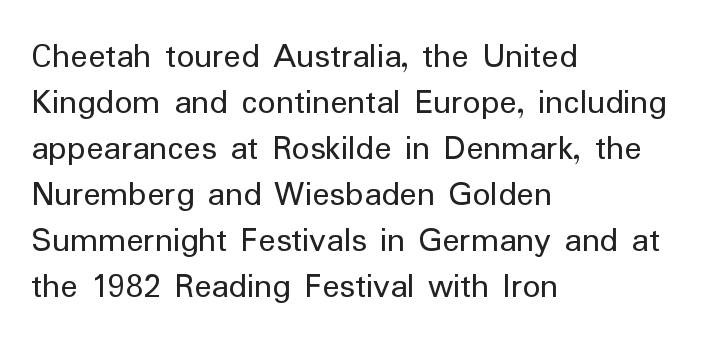
The space beneath each line is pristine and unruled. The vertical gap from one line to the next is medium. A typesetter would label this face a sans. In CSS terms this would be text-align: left. Compared with a typical body face, this is equally light or lighter still.
